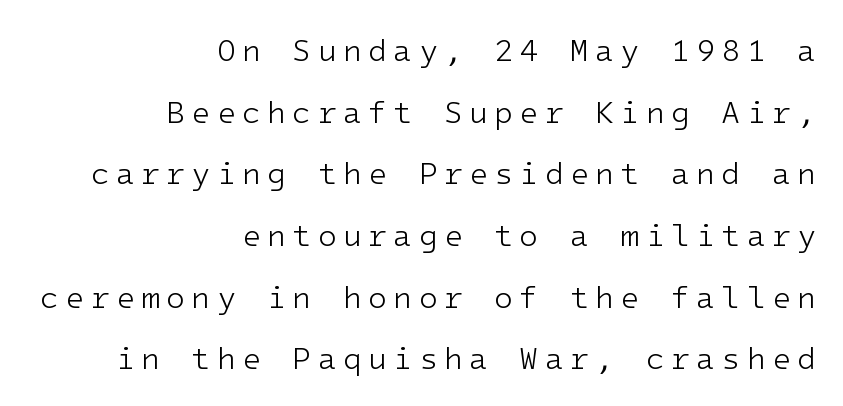
Unlike italic type, these characters show no tilt at all. Think standard paragraph weight, or any step lighter than that. Each word looks stretched out because of the extra space between its letters. Nothing sits at the stroke ends, so this counts as sans-serif. Vertical spacing — loose.
